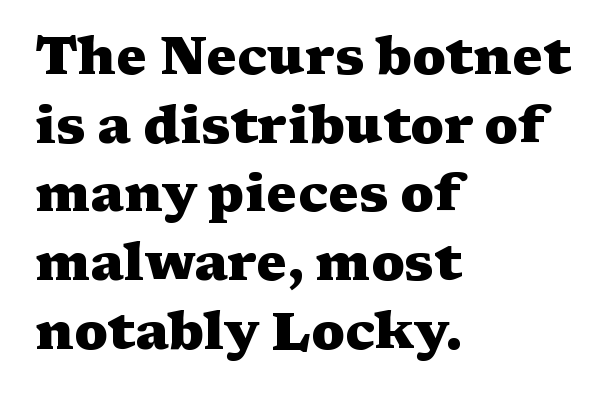
Q: Is the text bold? A: Yes.
Q: Is the text italic (slanted)? A: No, it is upright.
Q: Is the typeface a serif or a sans-serif typeface? A: Serif.
Q: Is the text underlined? A: No.
Q: How is the paragraph aligned? A: Left-aligned.
Q: Is the spacing between letters normal or unusually wide? A: Normal.
Q: Is the spacing between lines tight, normal or loose? A: Normal.
Q: Width (condensed, normal, or wide)? A: Wide.
Q: Stroke contrast? A: Medium.
Q: x-height? A: Medium.
Q: Monospaced? A: No.
